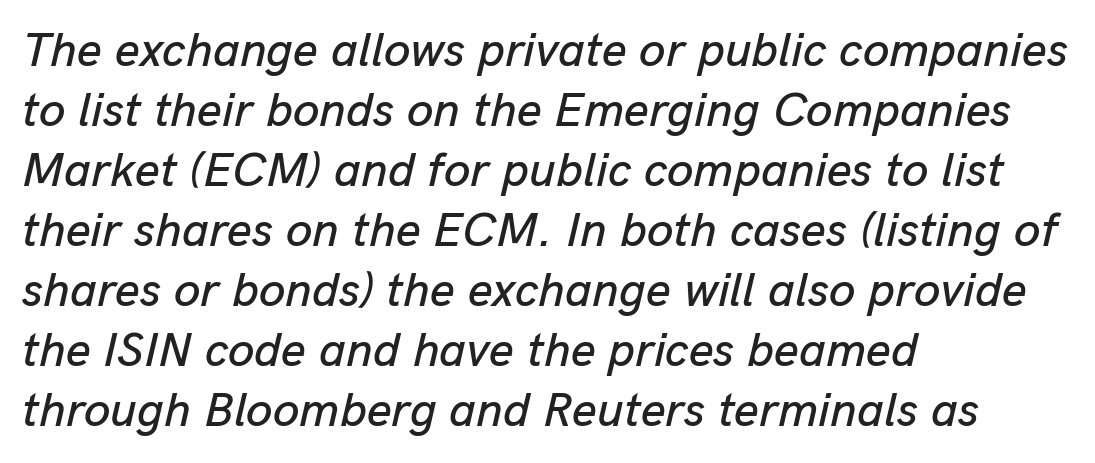
Q: Is the text italic (slanted)? A: Yes, it leans right by about 13 degrees.
Q: Is the text underlined? A: No.
Q: How is the paragraph aligned? A: Left-aligned.
Q: Is the spacing between letters normal or unusually wide? A: Normal.
Q: Is the spacing between lines tight, normal or loose? A: Normal.
Q: Width (condensed, normal, or wide)? A: Normal.
Q: Stroke contrast? A: Low.
Q: x-height? A: Medium.
Q: Monospaced? A: No.
